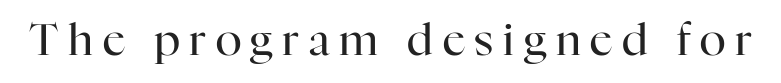
Q: Is the text bold? A: No.
Q: Is the text italic (slanted)? A: No, it is upright.
Q: Is the typeface a serif or a sans-serif typeface? A: Serif.
Q: Is the text underlined? A: No.
Q: Is the spacing between letters normal or unusually wide? A: Unusually wide.
Q: Width (condensed, normal, or wide)? A: Normal.
Q: Stroke contrast? A: High.
Q: x-height? A: Medium.
Q: Monospaced? A: No.
